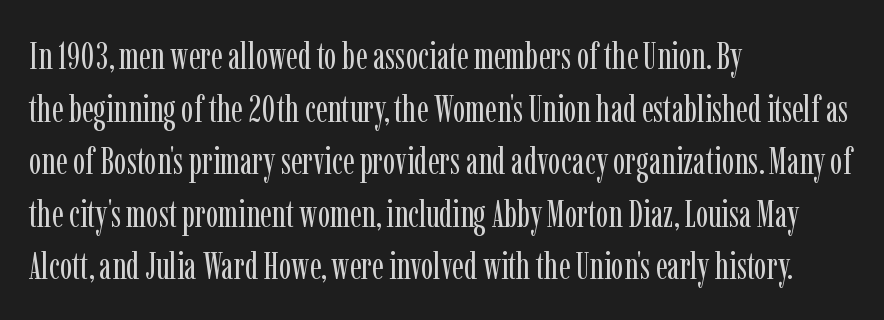
The image shows 37 px regular-weight, condensed serif type, upright; set left-aligned, normal line spacing (1.42x), normal letter spacing, not underlined; low stroke contrast and a medium x-height.
